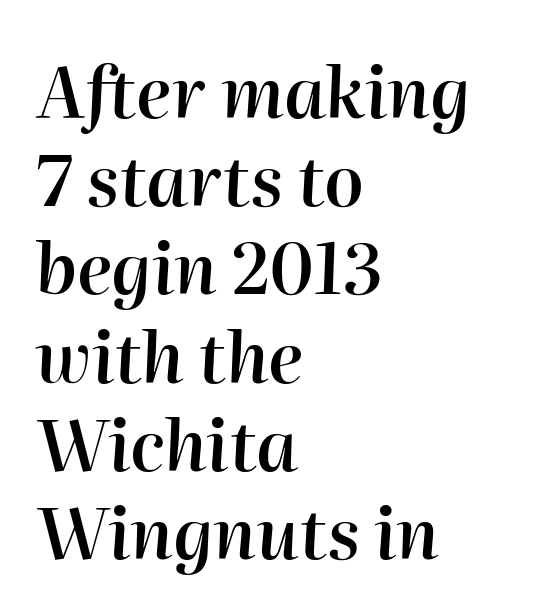
Nobody touched the tracking dial on this one. The axis of the letterforms is tilted away from vertical. What's the leading like? Ordinary, nothing unusual. Check under the words: just untouched page. The strokes are fattened partway — semibold, not bold.
